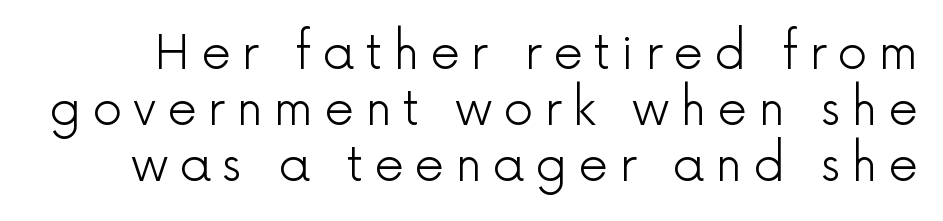
Tracking here is generous; glyphs stand well apart from one another. The letters advance in unequal steps, a hallmark of proportional type. No extra ink here — the face is not bold. Unlike a traditional serif, this face leaves its strokes unadorned. In terms of posture, this sample is upright.
